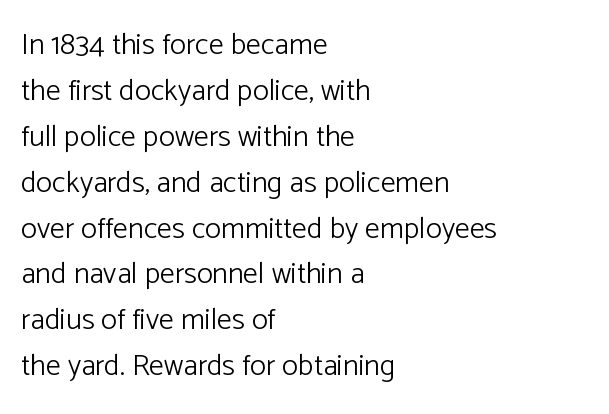
{"serif": "no", "italic": "no", "bold": "no", "weight": "light", "width": "normal", "stroke_contrast": "low", "x_height": "medium", "monospaced": "no", "underline": "no", "align": "left", "line_spacing": "normal", "line_spacing_ratio": 1.53, "letter_spacing": "normal", "letter_spacing_em": 0.0, "glyph_px": 30}
